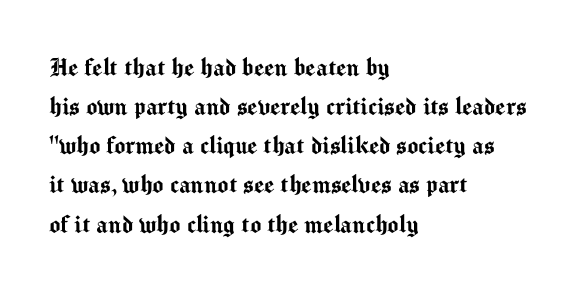
Q: Is the text italic (slanted)? A: No, it is upright.
Q: Is the typeface a serif or a sans-serif typeface? A: Sans-serif.
Q: Is the text underlined? A: No.
Q: How is the paragraph aligned? A: Left-aligned.
Q: Is the spacing between letters normal or unusually wide? A: Normal.
Q: Is the spacing between lines tight, normal or loose? A: Normal.
Q: Width (condensed, normal, or wide)? A: Normal.
Q: Stroke contrast? A: Medium.
Q: x-height? A: Medium.
Q: Monospaced? A: No.
